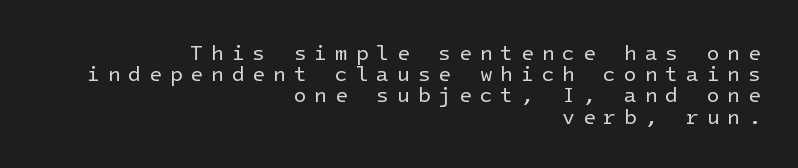
The image shows 21 px text type, upright; set right-aligned, tight line spacing (1.01x), unusually wide letter spacing (+0.37 em), not underlined.
